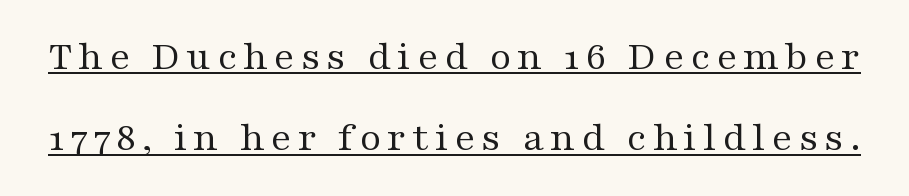
Rendered with straight, roman letterforms. The letters carry serifs — small finishing strokes at the ends of their stems. You could not count columns in this text — the font is proportionally spaced. The sample's only ornament is a line tracing under the words.
